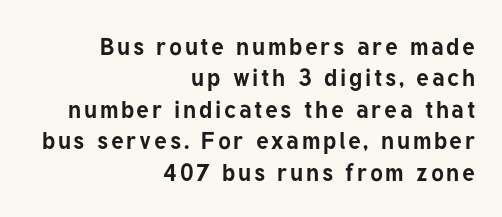
The font's upright variant was chosen for this text. Every row of glyphs terminates at an identical x-position on the right. Students, this is bold: see how much ink each stroke carries. What's the leading like? Ordinary, nothing unusual. Anything drawn beneath the words? Only blank space.
